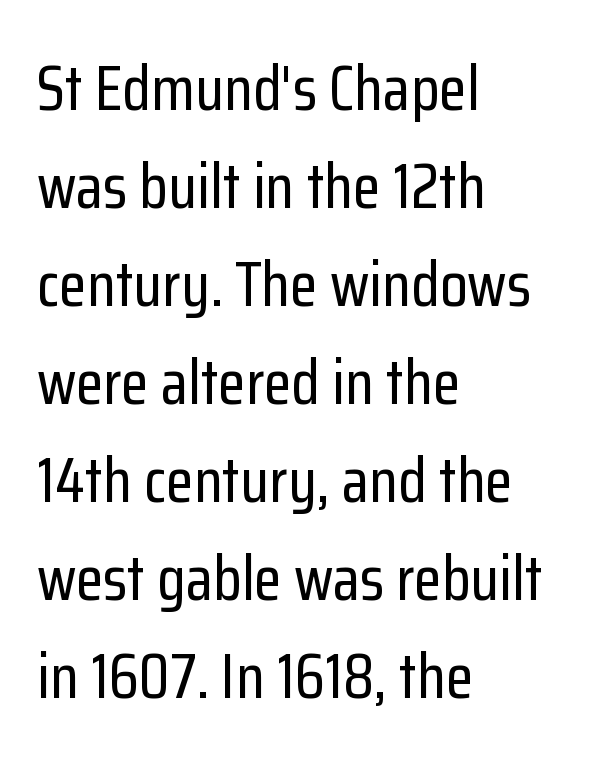
Q: Is the text italic (slanted)? A: No, it is upright.
Q: Is the typeface a serif or a sans-serif typeface? A: Sans-serif.
Q: Is the text underlined? A: No.
Q: How is the paragraph aligned? A: Left-aligned.
Q: Is the spacing between letters normal or unusually wide? A: Normal.
Q: Is the spacing between lines tight, normal or loose? A: Normal.
Q: Width (condensed, normal, or wide)? A: Condensed.
Q: Stroke contrast? A: Low.
Q: x-height? A: Medium.
Q: Monospaced? A: No.
